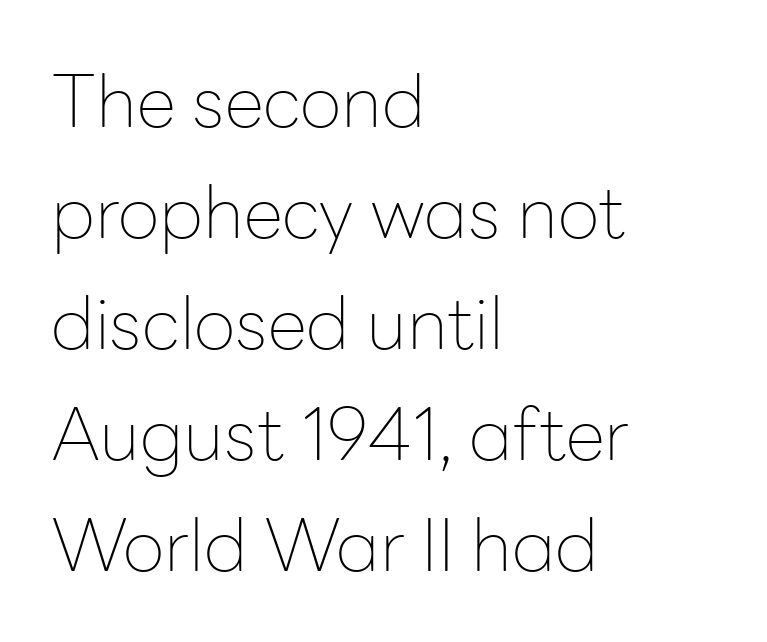
{"serif": "no", "italic": "no", "bold": "no", "weight": "thin", "width": "normal", "stroke_contrast": "low", "x_height": "medium", "monospaced": "no", "underline": "no", "align": "left", "line_spacing": "normal", "line_spacing_ratio": 1.54, "letter_spacing": "normal", "letter_spacing_em": 0.0, "glyph_px": 72}
